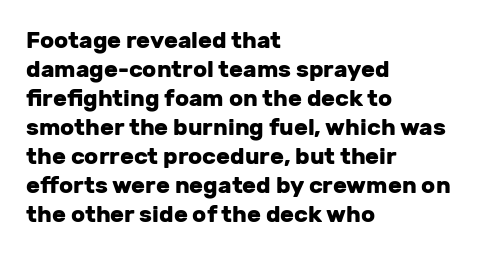
The image shows 23 px bold type, upright; set left-aligned, normal line spacing (1.26x), normal letter spacing, not underlined.
